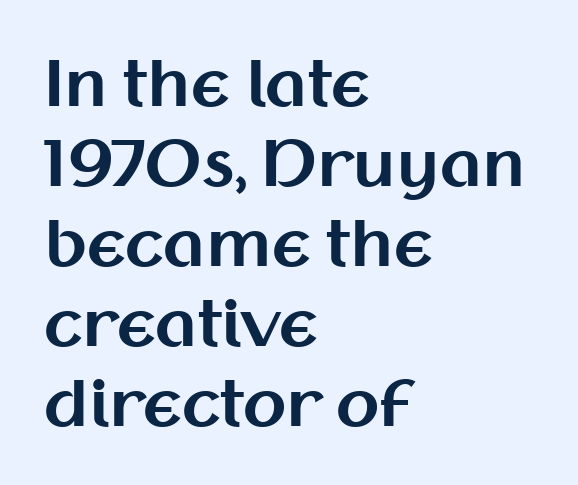
The image shows 63 px bold sans-serif type, upright; set left-aligned, normal line spacing (1.27x), normal letter spacing, not underlined; medium stroke contrast and a medium x-height.
